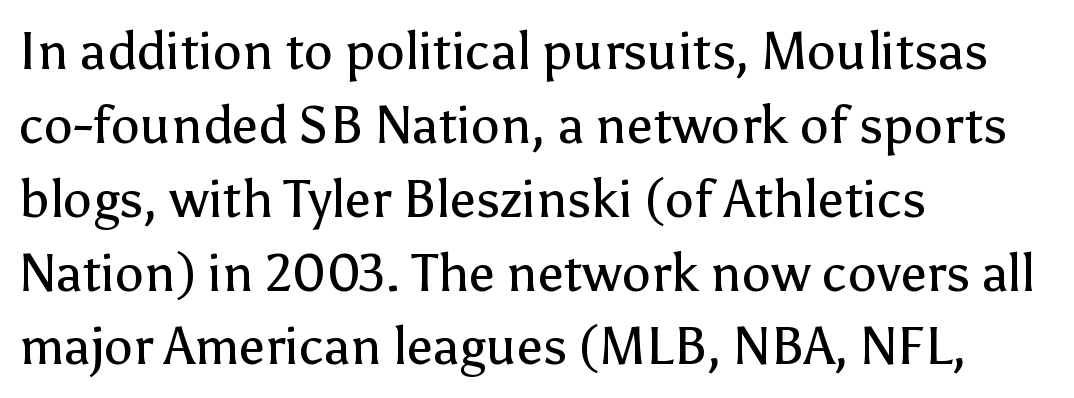
Q: Is the text bold? A: No.
Q: Is the text italic (slanted)? A: No, it is upright.
Q: Is the typeface a serif or a sans-serif typeface? A: Sans-serif.
Q: Is the text underlined? A: No.
Q: How is the paragraph aligned? A: Left-aligned.
Q: Is the spacing between letters normal or unusually wide? A: Normal.
Q: Is the spacing between lines tight, normal or loose? A: Normal.
Q: Width (condensed, normal, or wide)? A: Normal.
Q: Stroke contrast? A: Low.
Q: x-height? A: Medium.
Q: Monospaced? A: No.
